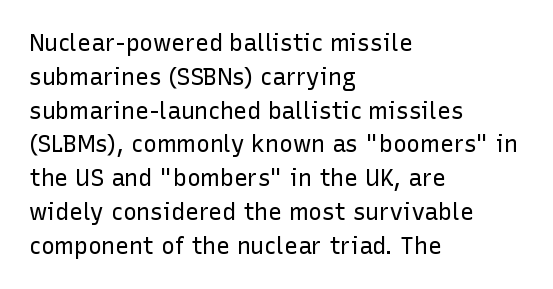
{"italic": "no", "bold": "no", "underline": "no", "align": "left", "line_spacing": "normal", "line_spacing_ratio": 1.47, "letter_spacing": "normal", "letter_spacing_em": 0.0, "glyph_px": 23}
